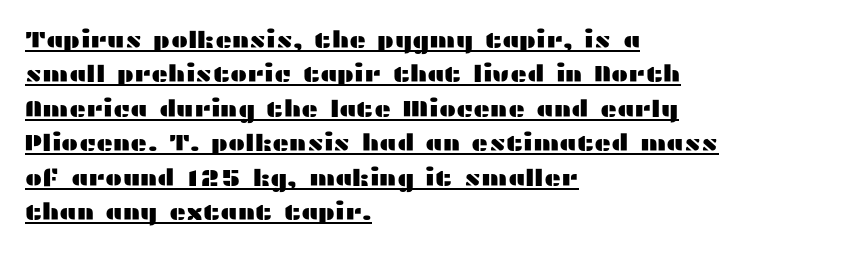
The image shows 23 px text type, upright; set left-aligned, normal line spacing (1.5x), normal letter spacing, underlined.
